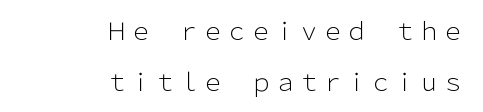
Q: Is the text bold? A: No.
Q: Is the text italic (slanted)? A: No, it is upright.
Q: Is the text underlined? A: No.
Q: How is the paragraph aligned? A: Right-aligned.
Q: Is the spacing between letters normal or unusually wide? A: Normal.
Q: Is the spacing between lines tight, normal or loose? A: Loose.
